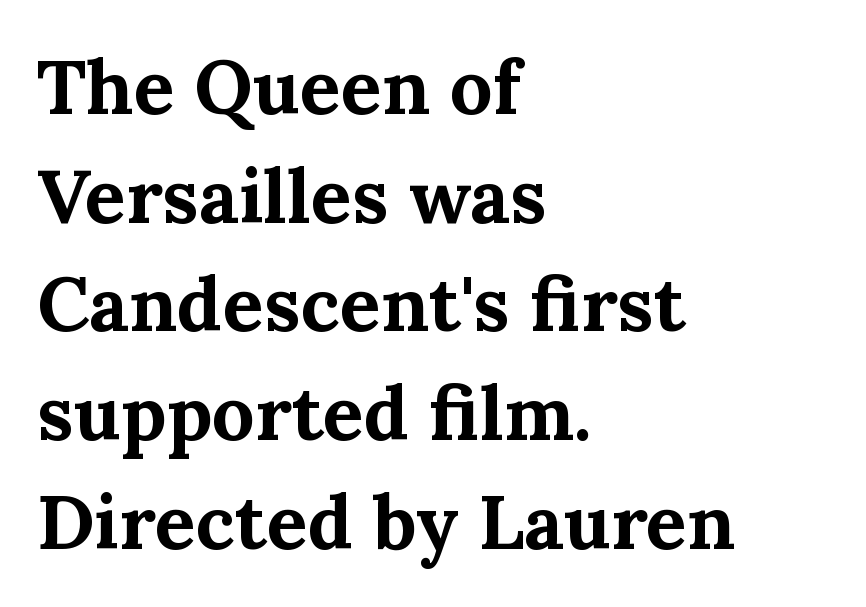
The image shows 76 px bold serif type, upright; set left-aligned, normal line spacing (1.43x), normal letter spacing, not underlined; medium stroke contrast and a medium x-height.
